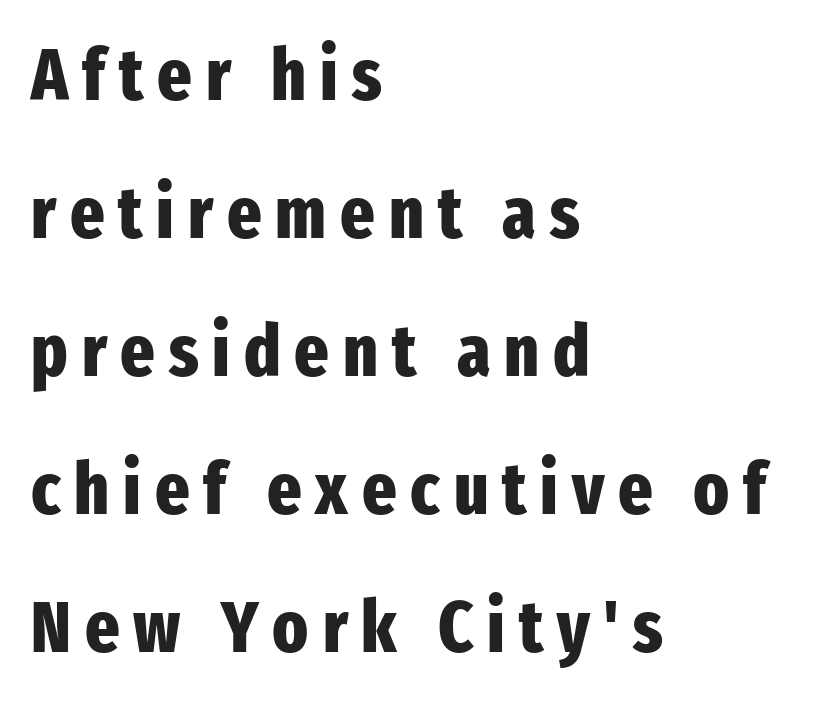
The image shows 73 px heavy, condensed sans-serif type, upright; set left-aligned, line spacing 1.89x, not underlined; low stroke contrast and a medium x-height.
